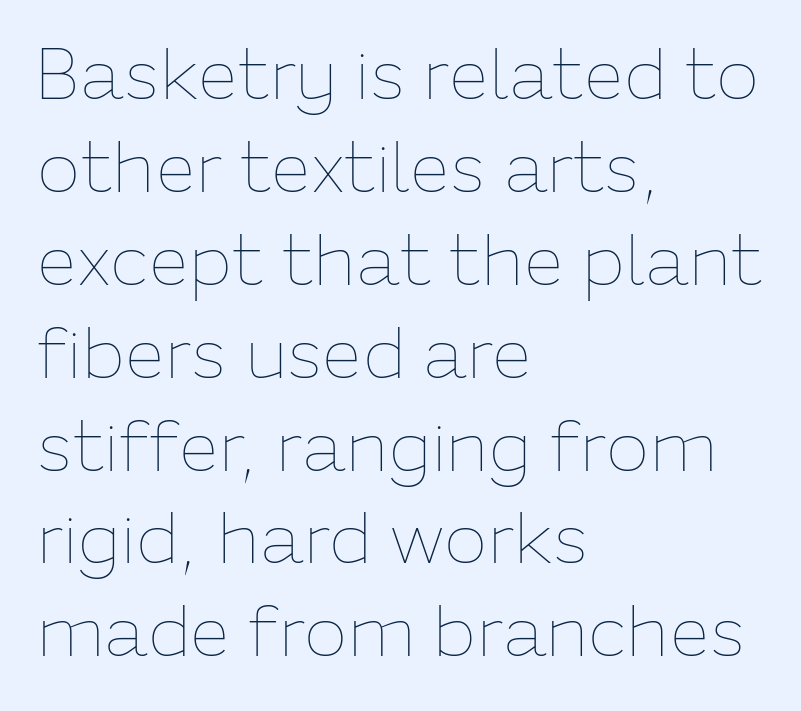
The image shows 72 px thin type, upright; set left-aligned, normal line spacing (1.29x), normal letter spacing, not underlined; low stroke contrast and a medium x-height.
